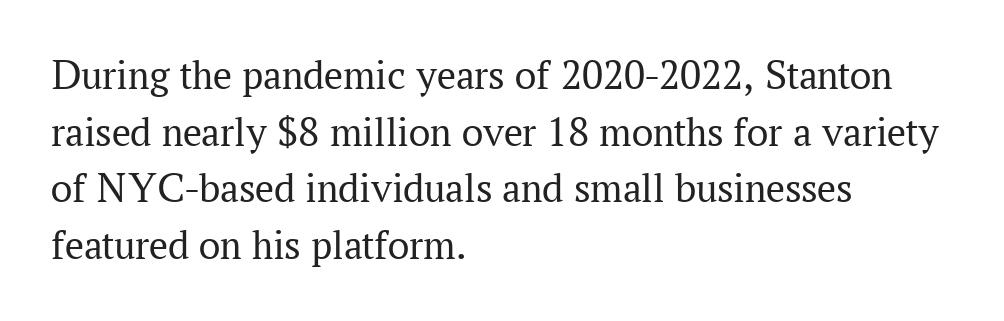
The image shows 42 px regular-weight serif type, upright; set left-aligned, normal line spacing (1.35x), normal letter spacing, not underlined; medium stroke contrast and a medium x-height.
